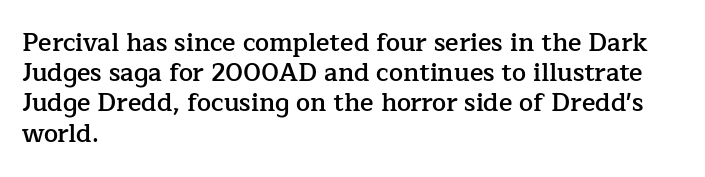
Q: Is the text bold? A: Semi-bold.
Q: Is the text italic (slanted)? A: No, it is upright.
Q: Is the text underlined? A: No.
Q: How is the paragraph aligned? A: Left-aligned.
Q: Is the spacing between letters normal or unusually wide? A: Normal.
